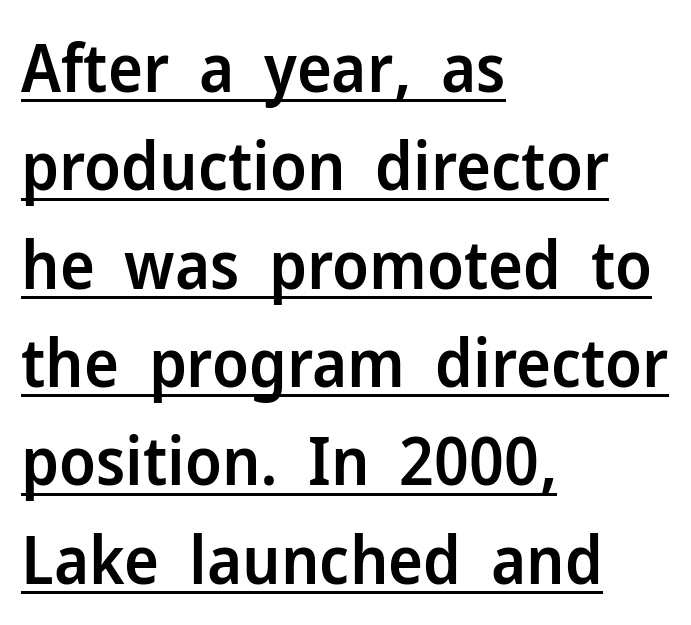
The lettering stays uniformly vertical, giving the passage a roman look. What kind of face is this? One without serifs — a sans. Between one letter and the next there's only the usual sliver of space. Evenly set lines give the paragraph a standard silhouette. Like a heading marked for emphasis, these lines bear an underscore.
